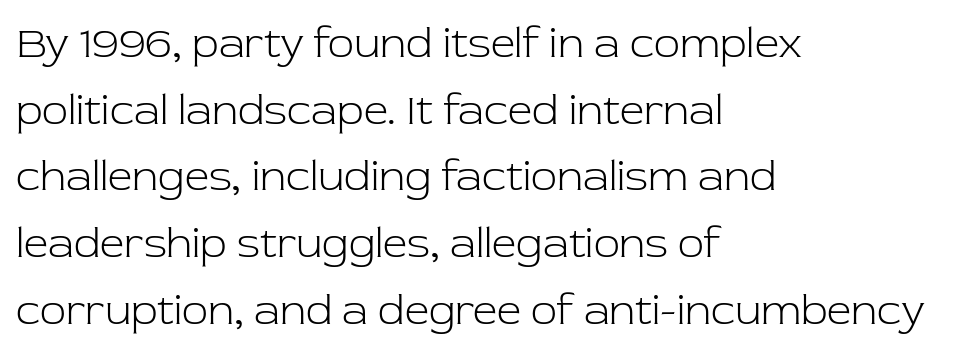
The image shows 43 px light serif type, upright; set left-aligned, normal line spacing (1.55x), normal letter spacing, not underlined; low stroke contrast and a medium x-height.
